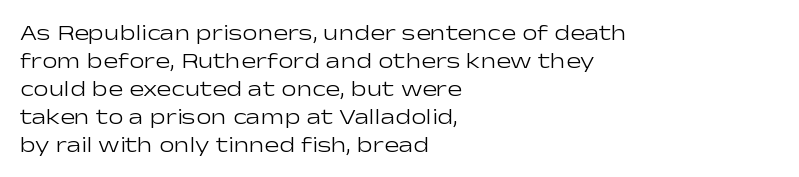
{"italic": "no", "bold": "no", "underline": "no", "align": "left", "line_spacing": "normal", "line_spacing_ratio": 1.27, "letter_spacing": "normal", "letter_spacing_em": 0.0, "glyph_px": 22}
